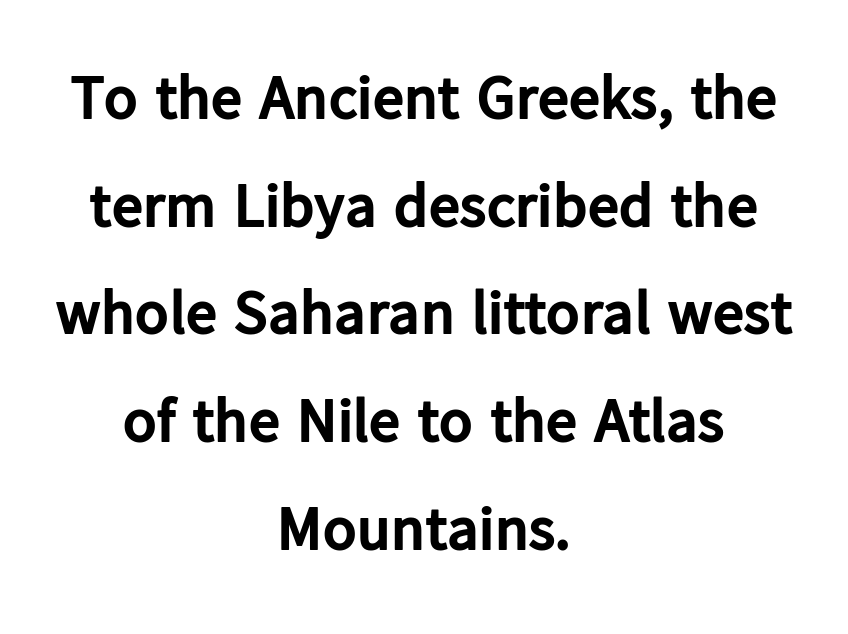
{"serif": "no", "italic": "no", "bold": "yes", "weight": "bold", "width": "normal", "stroke_contrast": "low", "x_height": "medium", "monospaced": "no", "underline": "no", "align": "center", "line_spacing_ratio": 1.71, "letter_spacing": "normal", "letter_spacing_em": 0.0, "glyph_px": 63}
